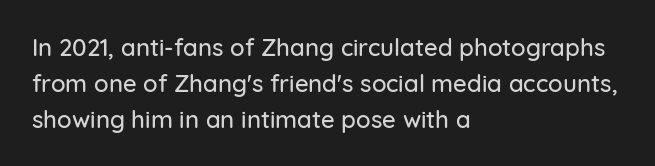
Q: Is the text italic (slanted)? A: No, it is upright.
Q: Is the text underlined? A: No.
Q: How is the paragraph aligned? A: Left-aligned.
Q: Is the spacing between letters normal or unusually wide? A: Normal.
Q: Is the spacing between lines tight, normal or loose? A: Normal.
